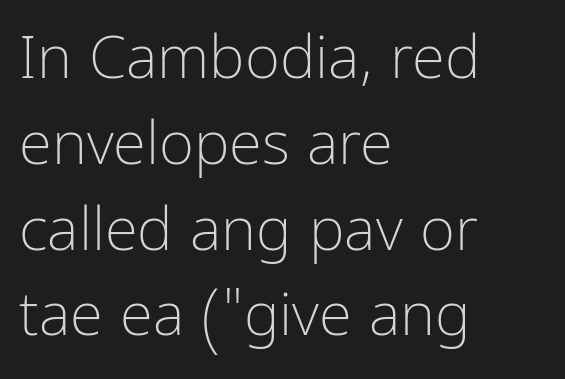
{"serif": "no", "italic": "no", "bold": "no", "weight": "light", "width": "condensed", "stroke_contrast": "low", "x_height": "medium", "monospaced": "no", "underline": "no", "align": "left", "line_spacing": "normal", "line_spacing_ratio": 1.43, "letter_spacing": "normal", "letter_spacing_em": 0.0, "glyph_px": 60}
